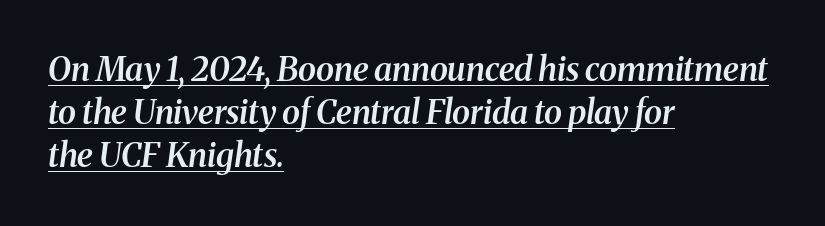
Q: Is the text bold? A: Semi-bold.
Q: Is the text italic (slanted)? A: Yes, it leans right by about 8 degrees.
Q: Is the typeface a serif or a sans-serif typeface? A: Serif.
Q: Is the text underlined? A: Yes.
Q: How is the paragraph aligned? A: Left-aligned.
Q: Is the spacing between letters normal or unusually wide? A: Normal.
Q: Is the spacing between lines tight, normal or loose? A: Normal.
Q: Width (condensed, normal, or wide)? A: Normal.
Q: Stroke contrast? A: Medium.
Q: x-height? A: Medium.
Q: Monospaced? A: No.
